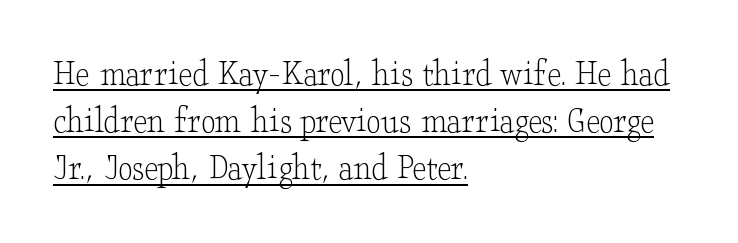
This rendering leaves character spacing at its baseline value. The setting favours the left margin, as ordinary paragraphs usually do. Font category for this specimen: serif. Character widths vary here, with narrow letters taking less room than wide ones. Ordinary non-slanted type is in use.
